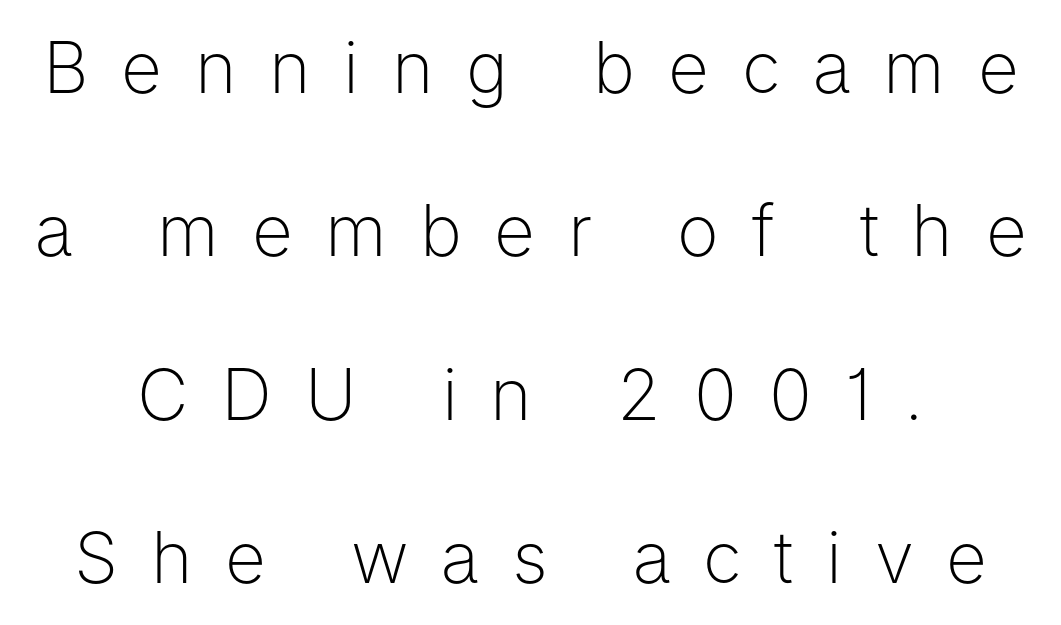
This block would shrink considerably if given ordinary leading; it's expanded now. Italic? Not at all — the glyphs are vertical. Check where the strokes stop: nothing finishes them off — pure sans. Spacing verdict: proportional, widths tailored to each character. Heaviness? Minimal to ordinary, like unemphasized prose.
